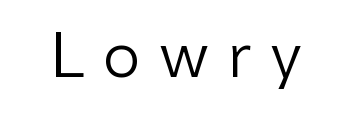
Glance below the letters and you will spot only blank space. Weight class: somewhere from thin through regular. The font's upright variant was chosen for this text. Does extra space separate the letters? Yes, quite a lot of it. Serifs: no, the terminals of the letterforms are clean. Think of a printed novel: that variable character pitch is what you see here.
